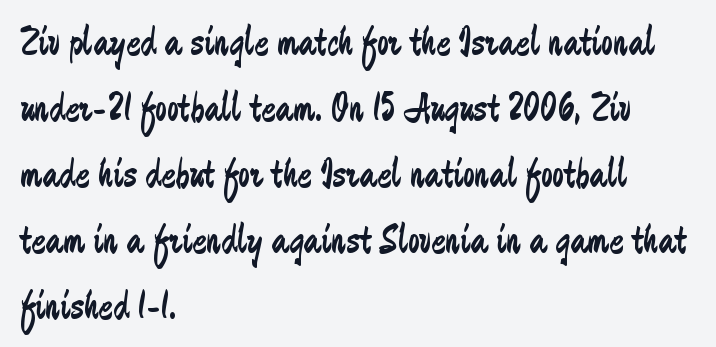
{"serif": "no", "bold": "no", "weight": "regular", "width": "condensed", "stroke_contrast": "low", "x_height": "medium", "monospaced": "no", "underline": "no", "align": "left", "line_spacing": "normal", "line_spacing_ratio": 1.57, "letter_spacing": "normal", "letter_spacing_em": 0.0, "glyph_px": 42}
